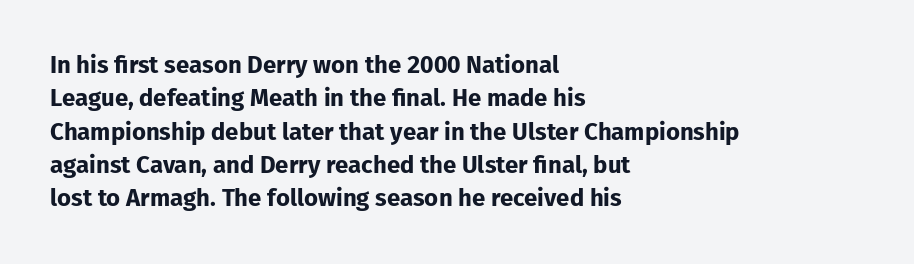
You can tell it's not italic because the verticals are truly vertical. Descender tails drop into unmarked territory. Baseline-to-baseline distance is the conventional proportion of letter height. Nobody touched the tracking dial on this one. Thick stems and heavy bowls — unmistakably bold. One-word summary of the alignment: left.
